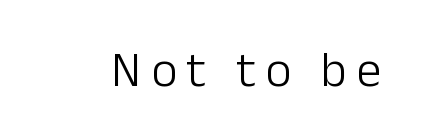
The image shows 50 px light sans-serif type, upright; set not underlined; low stroke contrast and a medium x-height.
